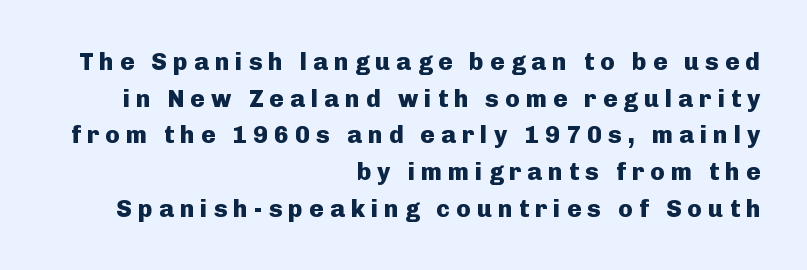
{"italic": "no", "bold": "yes", "underline": "no", "align": "right", "line_spacing": "normal", "line_spacing_ratio": 1.53, "letter_spacing": "wide", "letter_spacing_em": 0.26, "glyph_px": 24}
